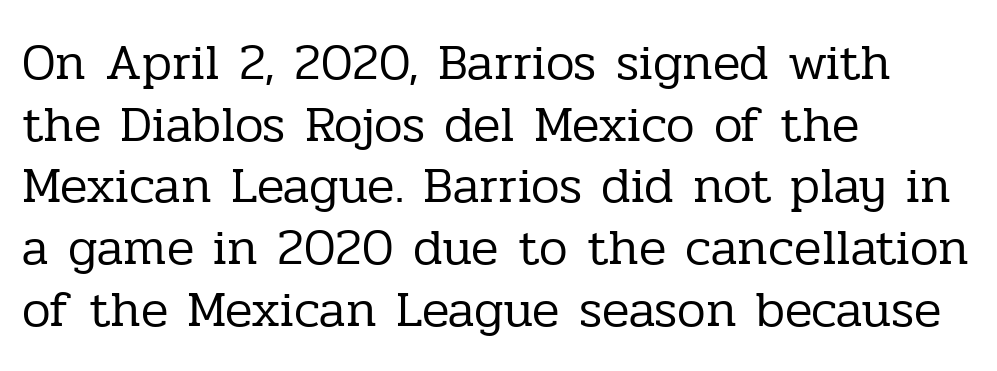
The glyphs are unaccompanied by any horizontal stroke below them. To sum up the face: it has serifs. This sample has the flowing, uneven cadence of proportional lettering. All the whitespace from short lines collects on the right.
